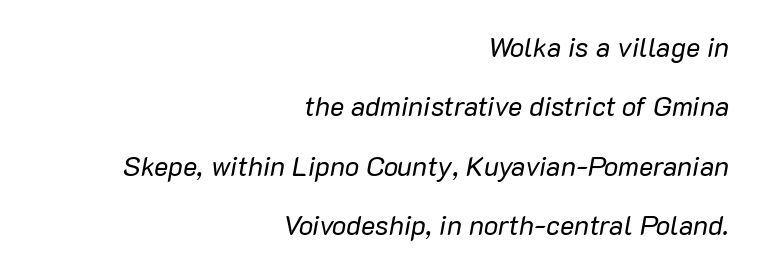
Lines of text with bare space underneath. If you drew a line through each stem, it would be angled. The passage shown stacks its lines with a broad gap. One-word summary of the alignment: right.
